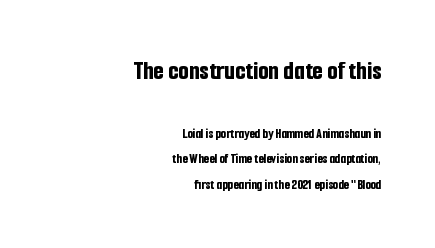
Posture: upright roman. Each row of text sits above clean, open space. Heavy-handed strokes throughout: this text is bold. Typesetter's note — upper block bumped up in size, lower block left smaller. The horizontal fit of the characters is conventional and even.
